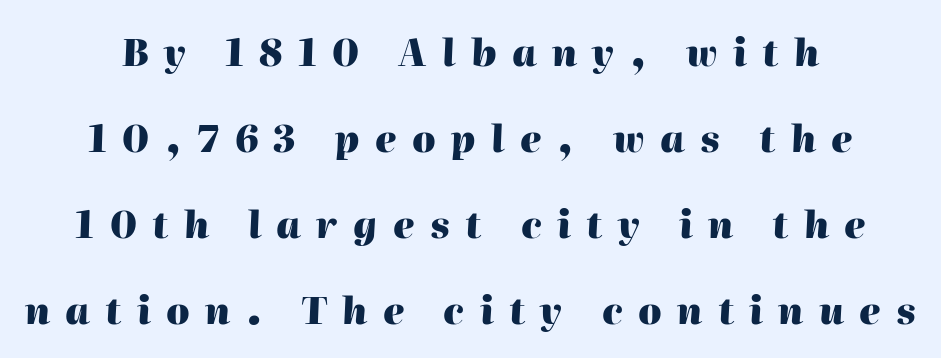
The image shows 37 px heavy type, italic (leaning right); set loose line spacing (2.32x), unusually wide letter spacing (+0.42 em), not underlined; high stroke contrast and a medium x-height.
